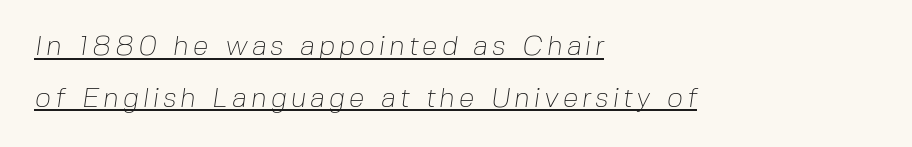
A sans-serif font was chosen for this passage. These lines are rendered in a variable-pitch font. No letter is thick-stroked: the sample isn't bold. These lines stack with their left ends in a neat column. Emphasis is given by a line drawn under the lettering.
